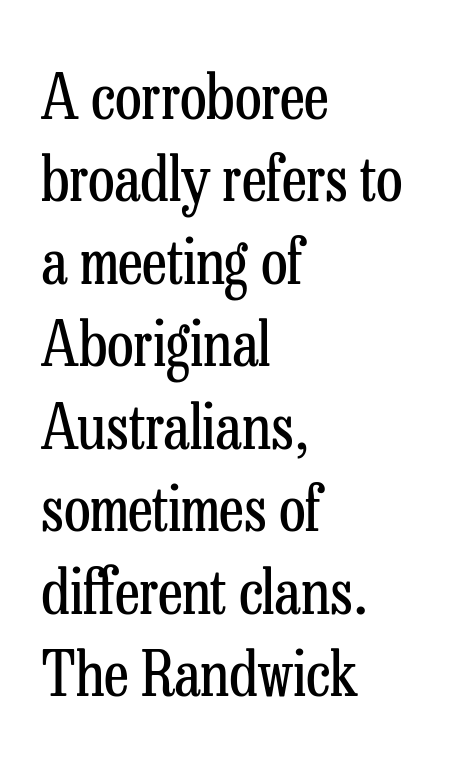
Q: Is the text bold? A: No.
Q: Is the text italic (slanted)? A: No, it is upright.
Q: Is the typeface a serif or a sans-serif typeface? A: Serif.
Q: Is the text underlined? A: No.
Q: How is the paragraph aligned? A: Left-aligned.
Q: Is the spacing between letters normal or unusually wide? A: Normal.
Q: Is the spacing between lines tight, normal or loose? A: Normal.
Q: Width (condensed, normal, or wide)? A: Condensed.
Q: Stroke contrast? A: Low.
Q: x-height? A: Medium.
Q: Monospaced? A: No.
